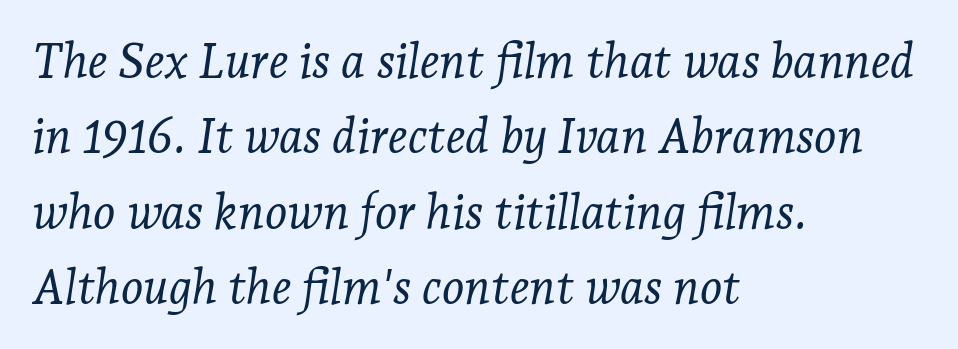
The image shows 48 px light serif type, italic (leaning right); set left-aligned, normal line spacing (1.57x), normal letter spacing, not underlined; low stroke contrast and a medium x-height.
